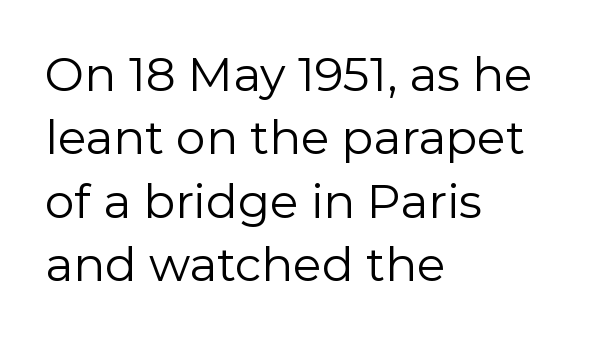
The image shows 47 px regular-weight sans-serif type, upright; set left-aligned, normal line spacing (1.35x), normal letter spacing, not underlined; low stroke contrast and a medium x-height.
